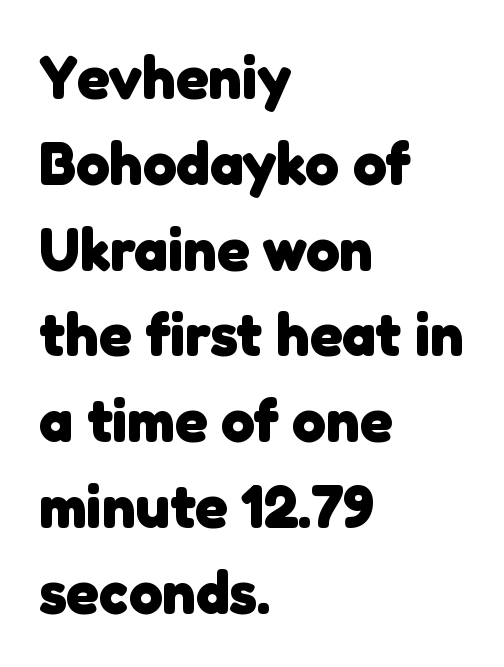
{"serif": "no", "bold": "yes", "weight": "heavy", "width": "normal", "stroke_contrast": "low", "x_height": "medium", "monospaced": "no", "underline": "no", "align": "left", "line_spacing": "normal", "line_spacing_ratio": 1.43, "letter_spacing": "normal", "letter_spacing_em": 0.0, "glyph_px": 60}
